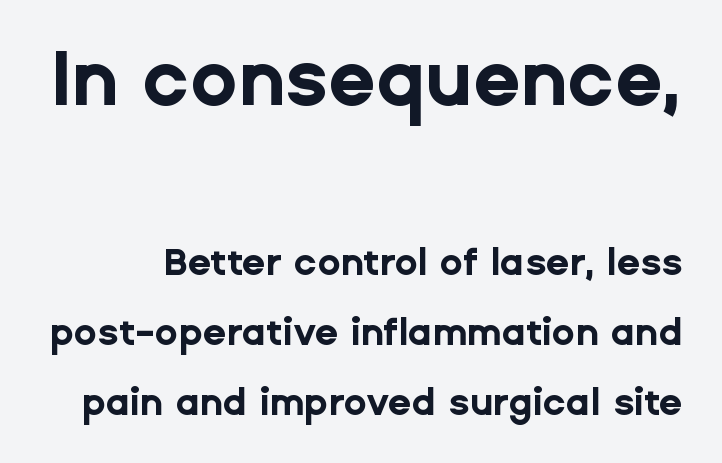
The image shows 77 px bold sans-serif type, upright; set line spacing 1.84x, normal letter spacing, not underlined; the first (top) block is 2.03x larger; low stroke contrast and a medium x-height.
